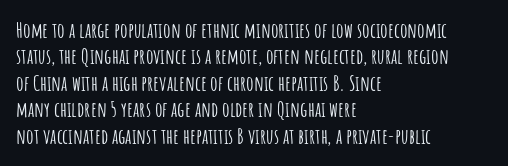
Is there much room between lines? A standard amount, neither cramped nor airy. The line texture is even and compact thanks to regular tracking. In terms of posture, this sample is upright. The paragraph has a hard left edge and a soft right edge. The strip under each line holds only bare page.
